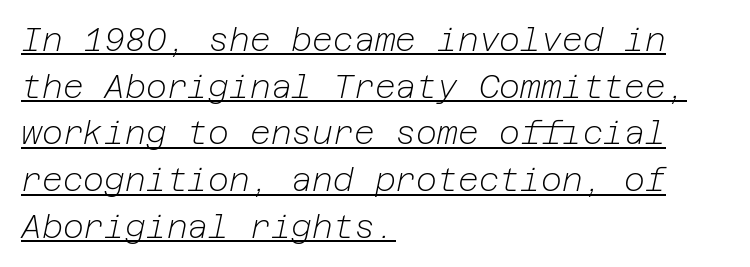
{"italic": "yes", "lean": "right", "slant_degrees": 12, "bold": "no", "weight": "light", "width": "normal", "stroke_contrast": "low", "x_height": "medium", "underline": "yes", "align": "left", "line_spacing": "normal", "line_spacing_ratio": 1.46, "letter_spacing": "normal", "letter_spacing_em": 0.0, "glyph_px": 32}
